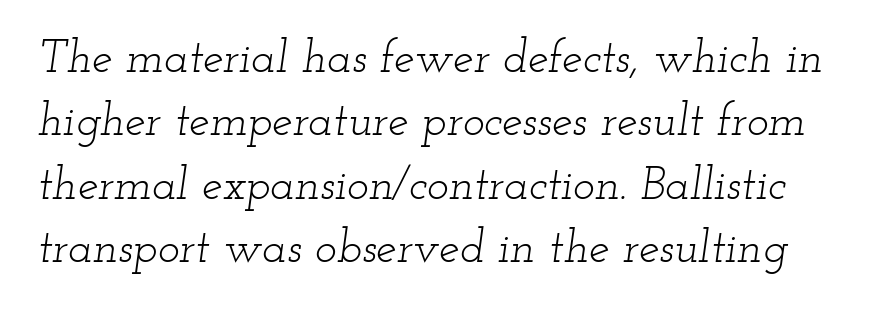
Q: Is the text bold? A: No.
Q: Is the text italic (slanted)? A: Yes, it leans right by about 12 degrees.
Q: Is the typeface a serif or a sans-serif typeface? A: Serif.
Q: Is the text underlined? A: No.
Q: Is the spacing between letters normal or unusually wide? A: Normal.
Q: Is the spacing between lines tight, normal or loose? A: Normal.
Q: Width (condensed, normal, or wide)? A: Wide.
Q: Stroke contrast? A: Low.
Q: x-height? A: Small.
Q: Monospaced? A: No.
